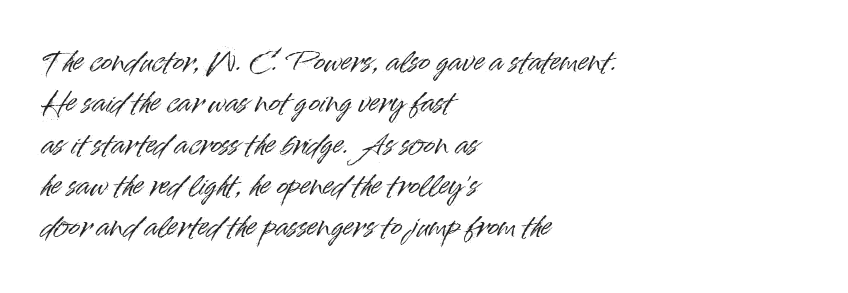
Successive baselines arrive at the customary interval. Short and long lines alike share a common starting point at left. Short note: letters normally spaced. Quick note: underline off.
